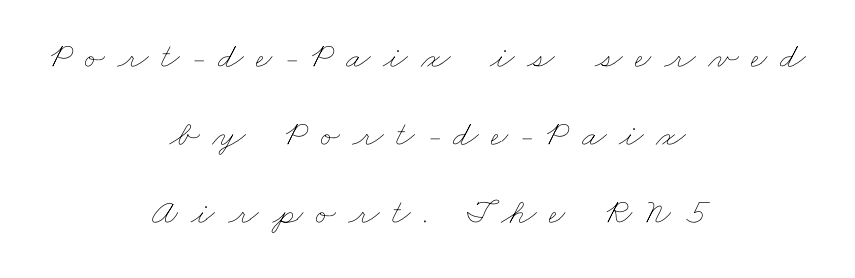
No chunkiness to these letters — they're not bold. Is this a fixed-width face? No — the glyphs have proportional, varying widths. Someone cranked the tracking dial way up on this one. These lines stand farther apart than default settings would place them. Letters rest on an invisible, unmarked baseline.
